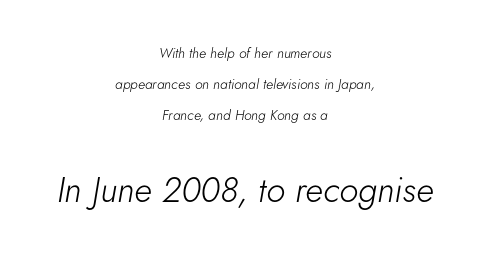
Q: Is the text bold? A: No.
Q: Is the text italic (slanted)? A: Yes, it leans right by about 5 degrees.
Q: Is the text underlined? A: No.
Q: How is the paragraph aligned? A: Centered.
Q: Is the spacing between letters normal or unusually wide? A: Normal.
Q: Is the spacing between lines tight, normal or loose? A: Loose.
Q: Which block of text is set in a larger size, the first (top) or the second (bottom)? A: The second (bottom) one.
Q: Width (condensed, normal, or wide)? A: Normal.
Q: Stroke contrast? A: Low.
Q: x-height? A: Small.
Q: Monospaced? A: No.
